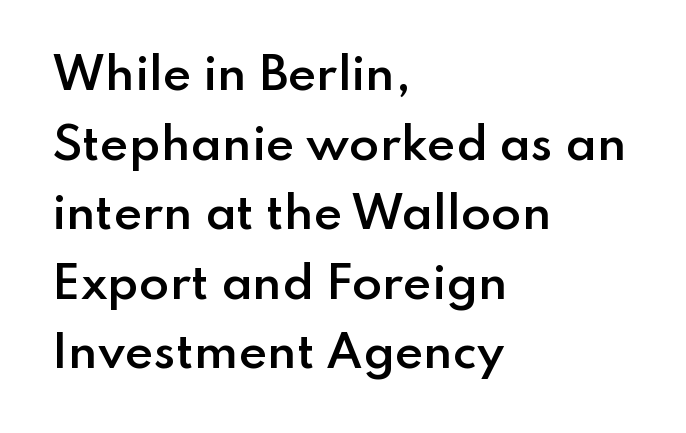
{"serif": "no", "italic": "no", "bold": "semi", "weight": "semibold", "width": "normal", "stroke_contrast": "low", "x_height": "small", "monospaced": "no", "underline": "no", "align": "left", "line_spacing": "normal", "line_spacing_ratio": 1.58, "letter_spacing": "normal", "letter_spacing_em": 0.0, "glyph_px": 44}
